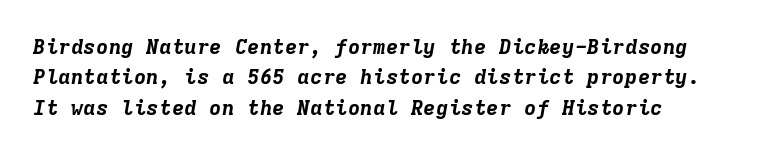
{"italic": "yes", "lean": "right", "slant_degrees": 9, "bold": "yes", "underline": "no", "align": "left", "line_spacing": "normal", "line_spacing_ratio": 1.45, "letter_spacing": "normal", "letter_spacing_em": 0.0, "glyph_px": 21}
